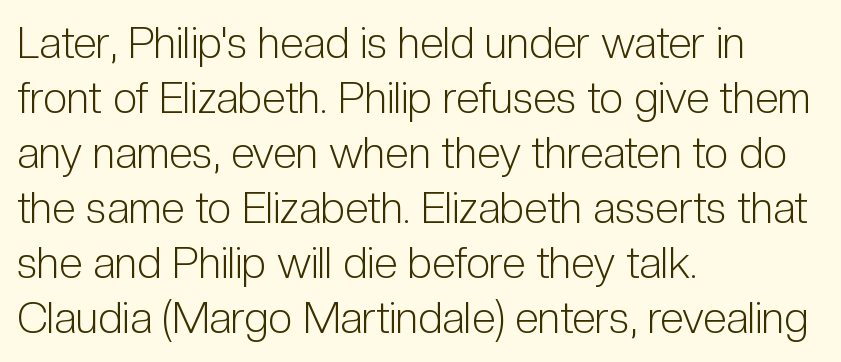
Q: Is the text bold? A: No.
Q: Is the text italic (slanted)? A: No, it is upright.
Q: Is the typeface a serif or a sans-serif typeface? A: Sans-serif.
Q: Is the text underlined? A: No.
Q: How is the paragraph aligned? A: Left-aligned.
Q: Is the spacing between letters normal or unusually wide? A: Normal.
Q: Is the spacing between lines tight, normal or loose? A: Normal.
Q: Width (condensed, normal, or wide)? A: Condensed.
Q: Stroke contrast? A: Low.
Q: x-height? A: Medium.
Q: Monospaced? A: No.
